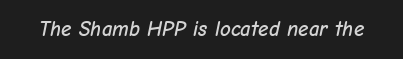
Q: Is the text italic (slanted)? A: Yes, it leans right by about 12 degrees.
Q: Is the text underlined? A: No.
Q: Is the spacing between letters normal or unusually wide? A: Normal.
